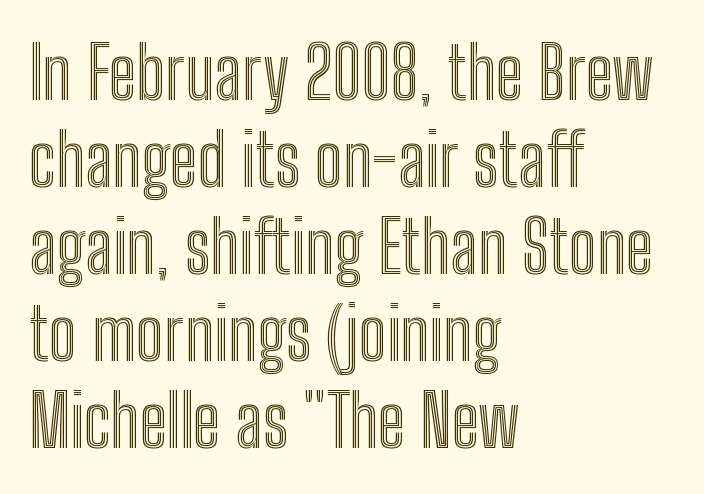
Q: Is the text italic (slanted)? A: No, it is upright.
Q: Is the text underlined? A: No.
Q: How is the paragraph aligned? A: Left-aligned.
Q: Is the spacing between letters normal or unusually wide? A: Normal.
Q: Width (condensed, normal, or wide)? A: Condensed.
Q: x-height? A: Medium.
Q: Monospaced? A: No.
